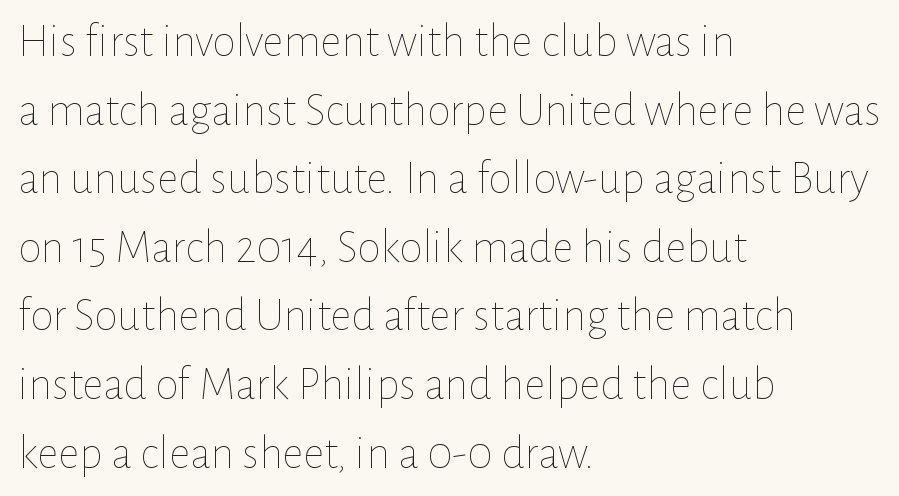
{"italic": "no", "bold": "no", "weight": "thin", "width": "normal", "stroke_contrast": "low", "x_height": "medium", "monospaced": "no", "underline": "no", "align": "left", "line_spacing": "normal", "line_spacing_ratio": 1.46, "letter_spacing": "normal", "letter_spacing_em": 0.0, "glyph_px": 47}
